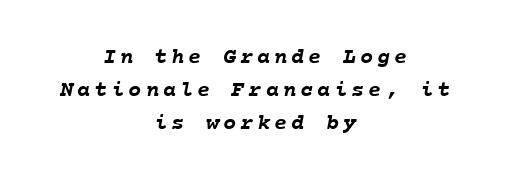
Q: Is the text bold? A: Yes.
Q: Is the text underlined? A: No.
Q: How is the paragraph aligned? A: Centered.
Q: Is the spacing between lines tight, normal or loose? A: Normal.
